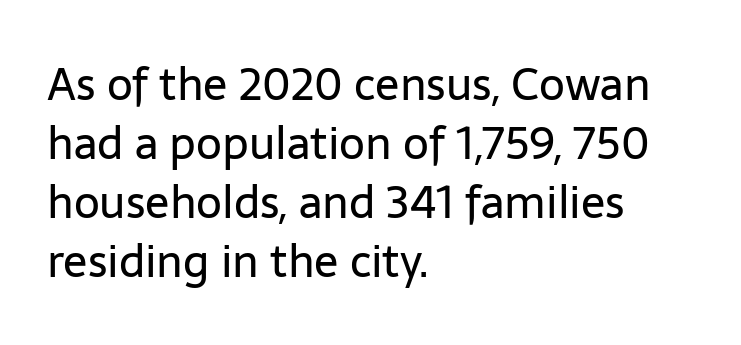
The image shows 45 px regular-weight sans-serif type, upright; set left-aligned, normal line spacing (1.31x), normal letter spacing, not underlined; low stroke contrast and a medium x-height.
